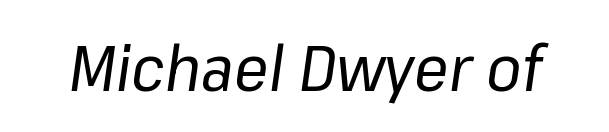
{"italic": "yes", "lean": "right", "slant_degrees": 8, "bold": "no", "weight": "regular", "width": "normal", "stroke_contrast": "low", "x_height": "medium", "monospaced": "no", "underline": "no", "letter_spacing": "normal", "letter_spacing_em": 0.0, "glyph_px": 64}
